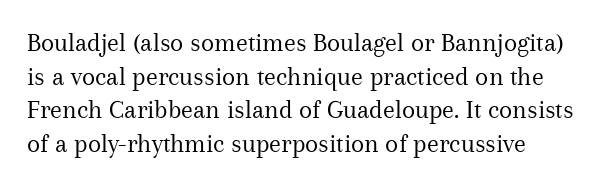
The face looks like a standard text weight, possibly lighter. Designer's note — italics off, roman on. This sample keeps an unexceptional amount of space between lines. Descenders hang freely into open space. Does extra space separate the letters? No, they use regular spacing.
